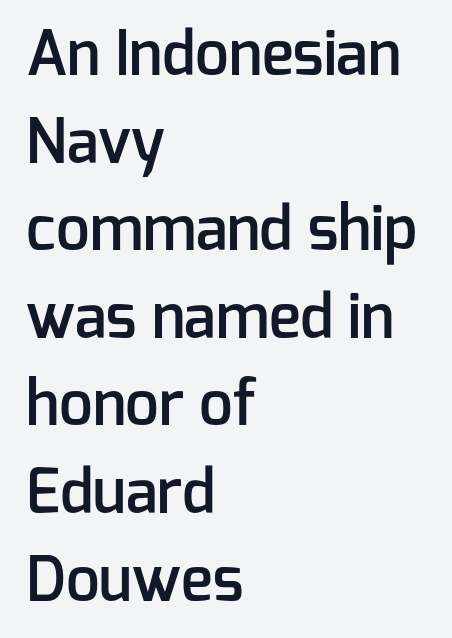
The image shows 60 px semibold sans-serif type, upright; set left-aligned, normal line spacing (1.46x), normal letter spacing, not underlined; low stroke contrast and a medium x-height.
